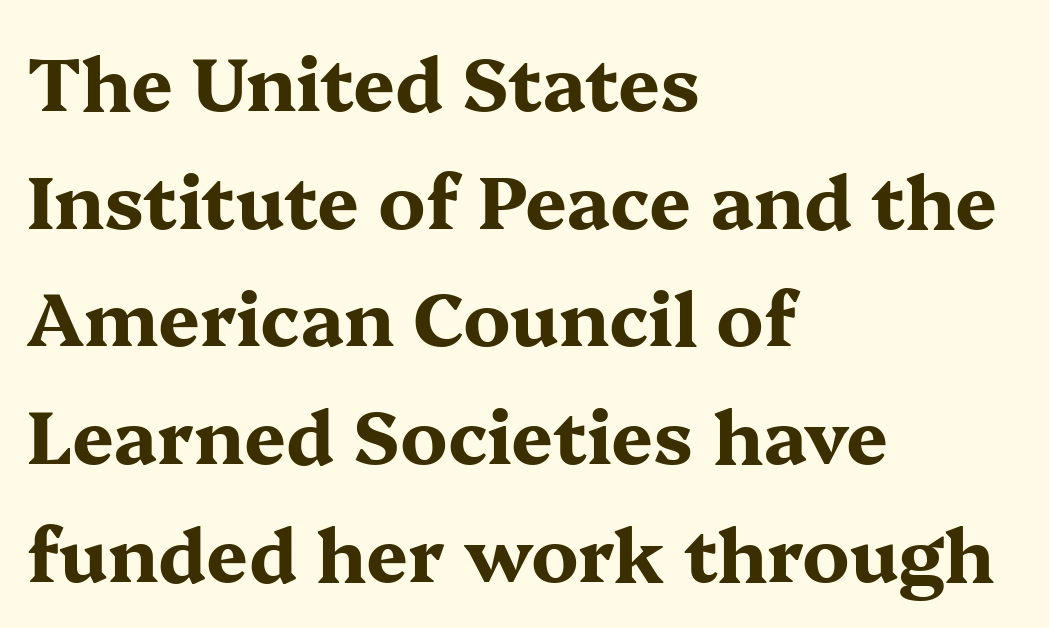
Q: Is the text bold? A: Yes.
Q: Is the text italic (slanted)? A: No, it is upright.
Q: Is the typeface a serif or a sans-serif typeface? A: Serif.
Q: Is the text underlined? A: No.
Q: How is the paragraph aligned? A: Left-aligned.
Q: Is the spacing between letters normal or unusually wide? A: Normal.
Q: Is the spacing between lines tight, normal or loose? A: Normal.
Q: Width (condensed, normal, or wide)? A: Wide.
Q: Stroke contrast? A: Medium.
Q: x-height? A: Medium.
Q: Monospaced? A: No.
